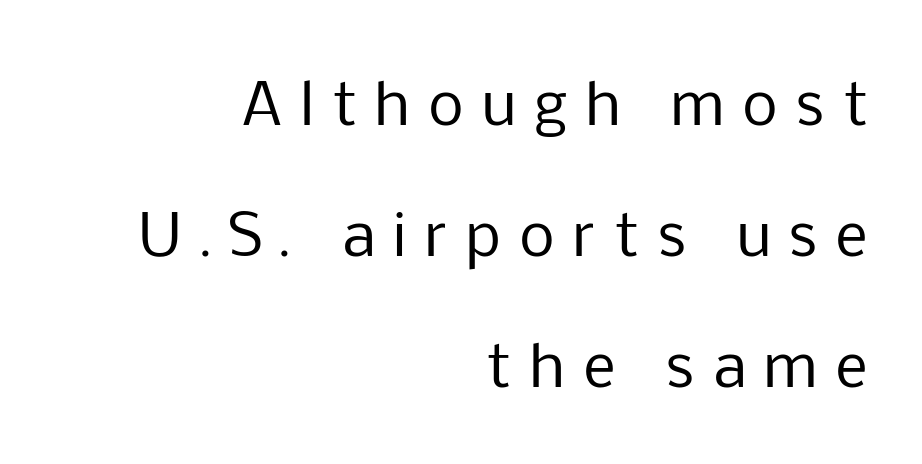
Q: Is the text bold? A: No.
Q: Is the text italic (slanted)? A: No, it is upright.
Q: Is the typeface a serif or a sans-serif typeface? A: Sans-serif.
Q: Is the text underlined? A: No.
Q: How is the paragraph aligned? A: Right-aligned.
Q: Is the spacing between letters normal or unusually wide? A: Unusually wide.
Q: Is the spacing between lines tight, normal or loose? A: Loose.
Q: Width (condensed, normal, or wide)? A: Normal.
Q: Stroke contrast? A: Low.
Q: x-height? A: Medium.
Q: Monospaced? A: No.
